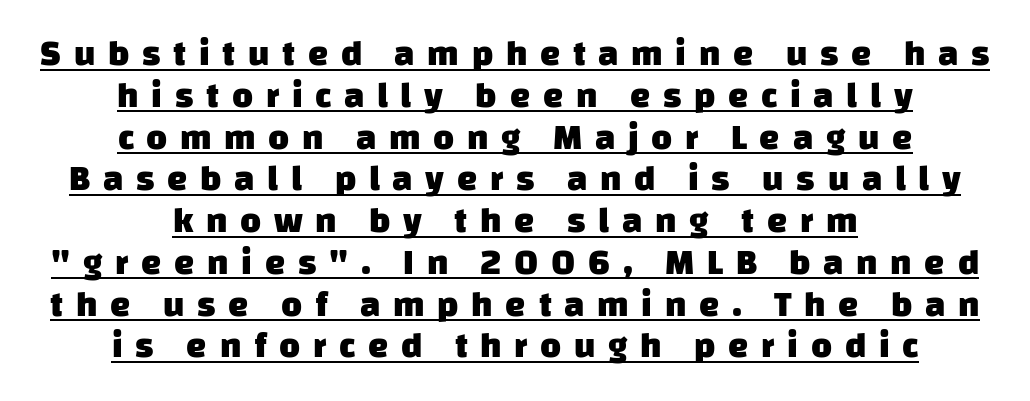
{"serif": "no", "bold": "yes", "weight": "heavy", "width": "normal", "stroke_contrast": "low", "x_height": "large", "monospaced": "no", "underline": "yes", "align": "center", "line_spacing_ratio": 1.16, "letter_spacing": "wide", "letter_spacing_em": 0.35, "glyph_px": 36}
